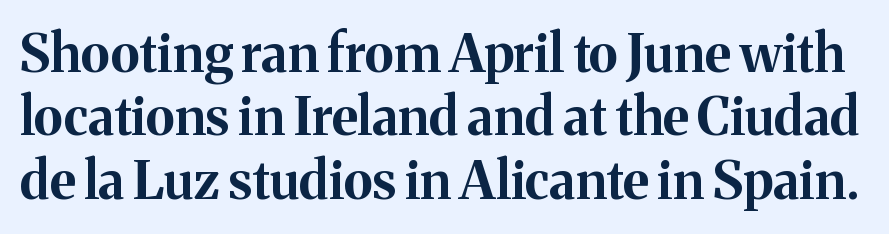
Q: Is the text bold? A: Yes.
Q: Is the text italic (slanted)? A: No, it is upright.
Q: Is the typeface a serif or a sans-serif typeface? A: Serif.
Q: Is the text underlined? A: No.
Q: Is the spacing between letters normal or unusually wide? A: Normal.
Q: Width (condensed, normal, or wide)? A: Normal.
Q: Stroke contrast? A: Medium.
Q: x-height? A: Medium.
Q: Monospaced? A: No.
